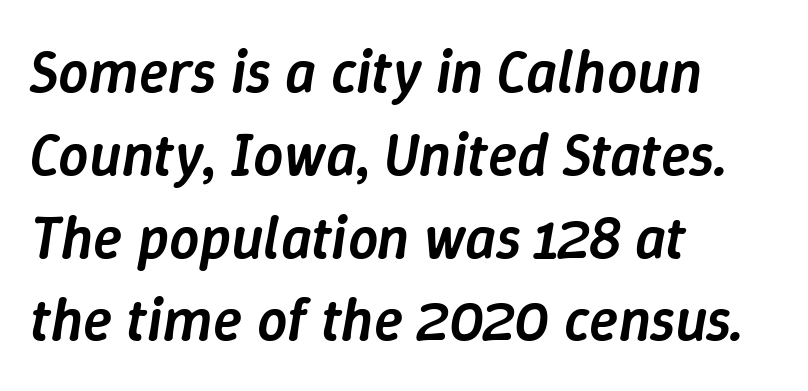
The image shows 60 px semibold type, italic (leaning right); set left-aligned, normal line spacing (1.38x), normal letter spacing, not underlined; low stroke contrast and a medium x-height.
